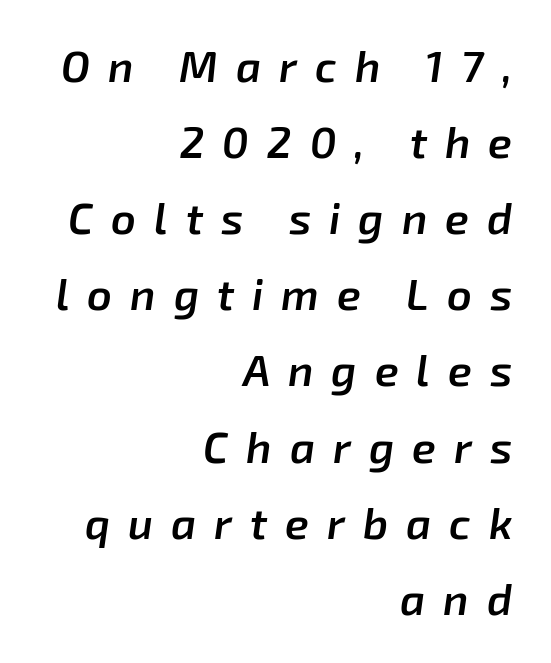
Q: Is the text bold? A: Semi-bold.
Q: Is the text italic (slanted)? A: Yes, it leans right by about 8 degrees.
Q: Is the text underlined? A: No.
Q: How is the paragraph aligned? A: Right-aligned.
Q: Is the spacing between letters normal or unusually wide? A: Unusually wide.
Q: Width (condensed, normal, or wide)? A: Normal.
Q: Stroke contrast? A: Low.
Q: x-height? A: Medium.
Q: Monospaced? A: No.
